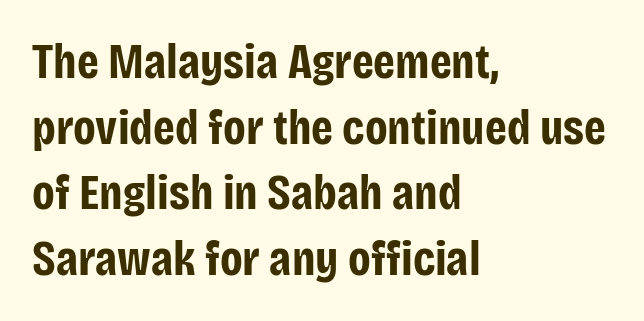
The image shows 49 px bold, condensed sans-serif type, upright; set left-aligned, normal line spacing (1.34x), normal letter spacing, not underlined; low stroke contrast and a large x-height.
